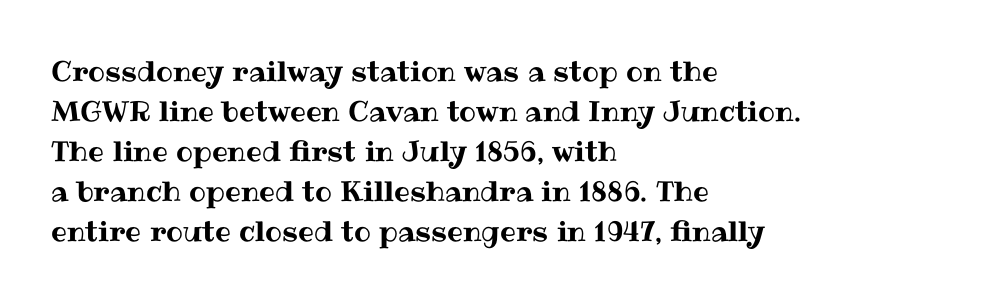
The setting favours the left margin, as ordinary paragraphs usually do. Just letters on the line, the space beneath them empty. Posture: straight, roman, zero tilt. Whoever set this chose a conventional vertical rhythm.
